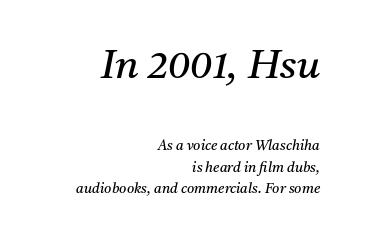
{"serif": "yes", "italic": "yes", "lean": "right", "slant_degrees": 11, "bold": "no", "weight": "regular", "width": "normal", "stroke_contrast": "medium", "x_height": "medium", "monospaced": "no", "underline": "no", "align": "right", "line_spacing": "normal", "line_spacing_ratio": 1.51, "letter_spacing": "normal", "letter_spacing_em": 0.0, "larger_block": "first", "size_ratio": 2.86, "glyph_px": 40}
